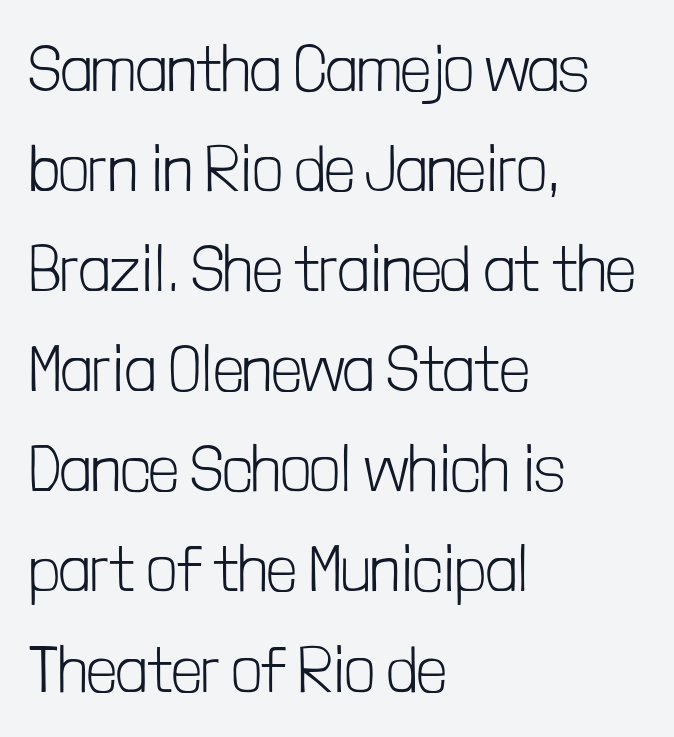
Q: Is the text bold? A: No.
Q: Is the text italic (slanted)? A: No, it is upright.
Q: Is the typeface a serif or a sans-serif typeface? A: Sans-serif.
Q: Is the text underlined? A: No.
Q: How is the paragraph aligned? A: Left-aligned.
Q: Is the spacing between letters normal or unusually wide? A: Normal.
Q: Is the spacing between lines tight, normal or loose? A: Normal.
Q: Width (condensed, normal, or wide)? A: Condensed.
Q: Stroke contrast? A: Low.
Q: x-height? A: Medium.
Q: Monospaced? A: No.
